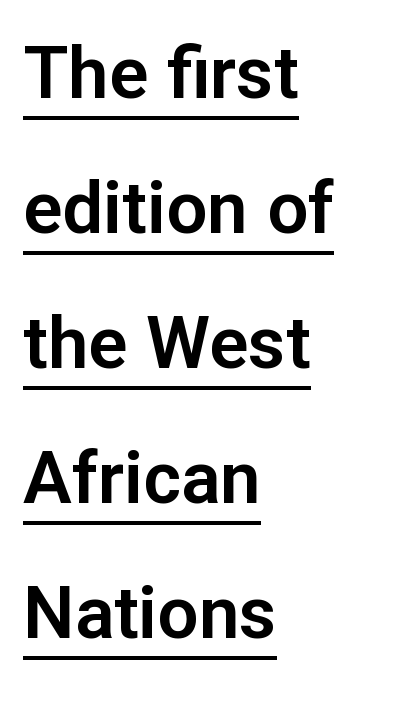
{"serif": "no", "italic": "no", "width": "normal", "stroke_contrast": "low", "x_height": "medium", "monospaced": "no", "underline": "yes", "align": "left", "line_spacing_ratio": 1.85, "letter_spacing": "normal", "letter_spacing_em": 0.0, "glyph_px": 73}
